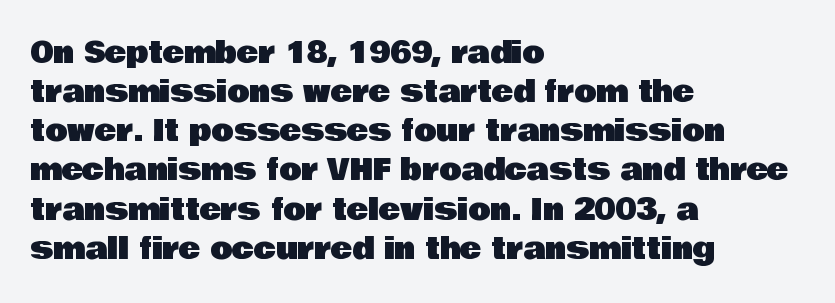
If you measured baseline to baseline, you'd find a middling distance. Plain, unruled lines of type. All the whitespace from short lines collects on the right. This is roman type, the default non-slanted kind. This rendering leaves character spacing at its baseline value.
